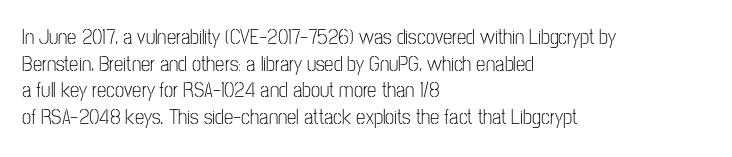
{"italic": "no", "bold": "no", "underline": "no", "align": "left", "line_spacing": "normal", "line_spacing_ratio": 1.27, "letter_spacing": "normal", "letter_spacing_em": 0.0, "glyph_px": 21}
